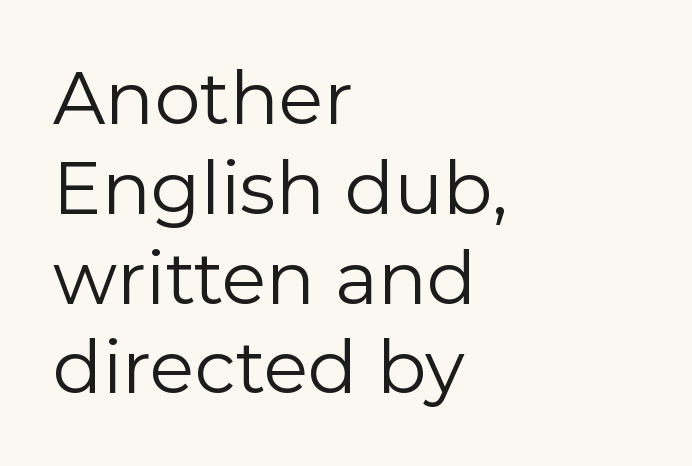
Q: Is the text bold? A: No.
Q: Is the text italic (slanted)? A: No, it is upright.
Q: Is the typeface a serif or a sans-serif typeface? A: Sans-serif.
Q: Is the text underlined? A: No.
Q: How is the paragraph aligned? A: Left-aligned.
Q: Is the spacing between letters normal or unusually wide? A: Normal.
Q: Width (condensed, normal, or wide)? A: Normal.
Q: Stroke contrast? A: Low.
Q: x-height? A: Medium.
Q: Monospaced? A: No.
